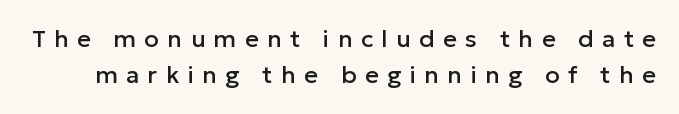
{"italic": "no", "underline": "no", "line_spacing": "normal", "line_spacing_ratio": 1.51, "letter_spacing": "wide", "letter_spacing_em": 0.35, "glyph_px": 24}
